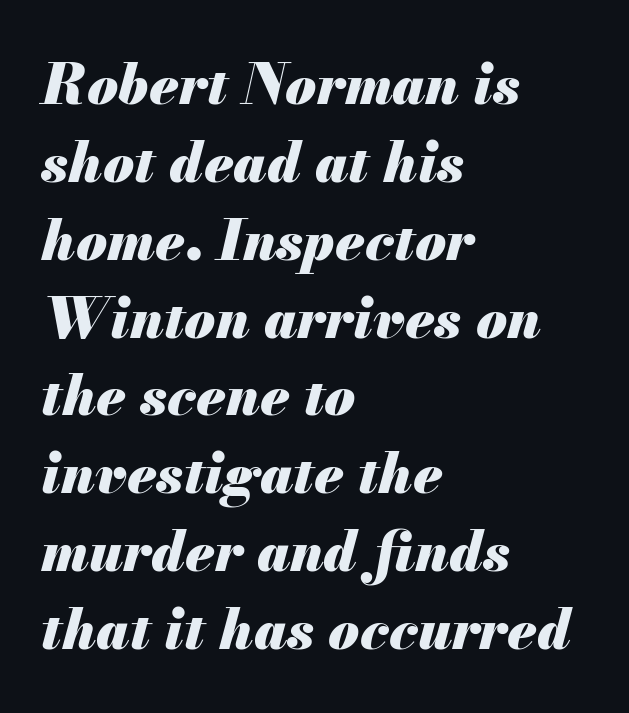
The image shows 56 px heavy type, italic (leaning right); set left-aligned, normal line spacing (1.39x), normal letter spacing, not underlined; medium stroke contrast and a small x-height.
